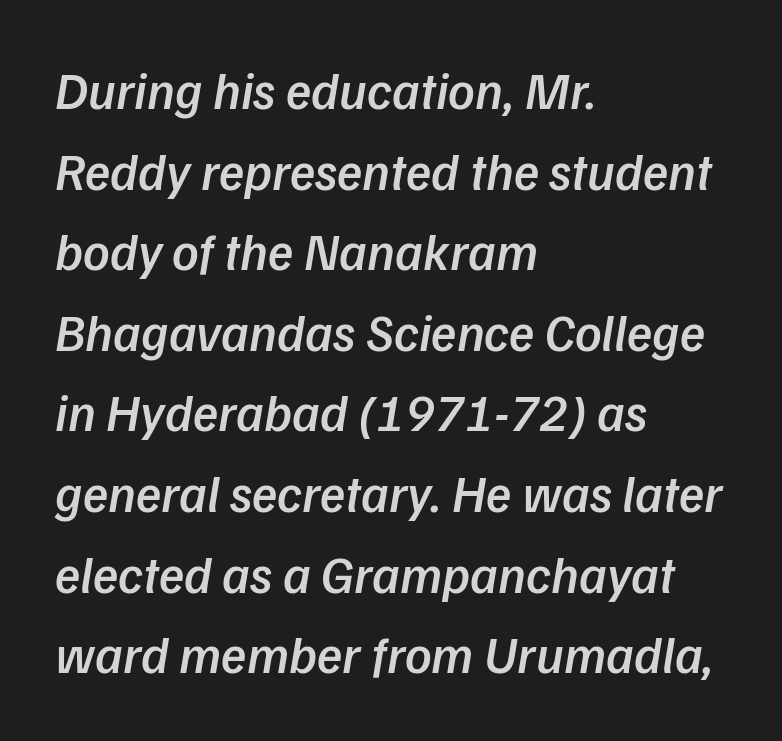
{"italic": "yes", "lean": "right", "slant_degrees": 9, "bold": "semi", "weight": "semibold", "width": "normal", "stroke_contrast": "low", "x_height": "medium", "monospaced": "no", "underline": "no", "align": "left", "line_spacing": "normal", "line_spacing_ratio": 1.55, "letter_spacing": "normal", "letter_spacing_em": 0.0, "glyph_px": 52}
